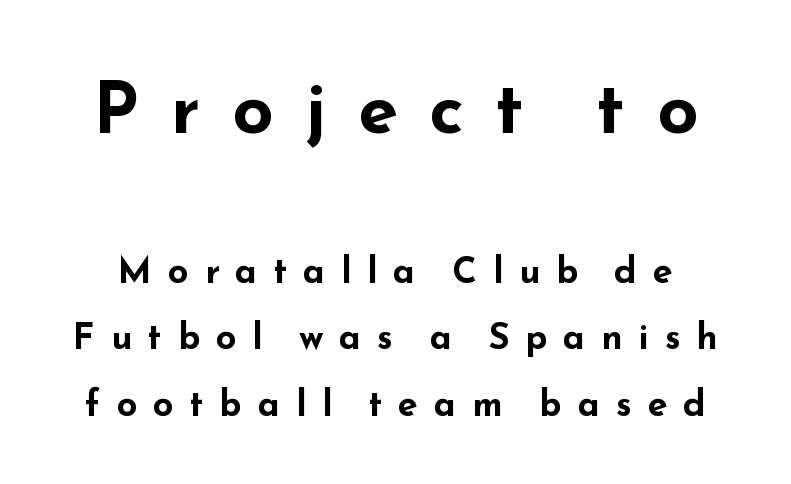
The image shows 72 px bold, wide sans-serif type, upright; set line spacing 1.84x, unusually wide letter spacing (+0.44 em), not underlined; the first (top) block is 2.0x larger; low stroke contrast and a small x-height.
